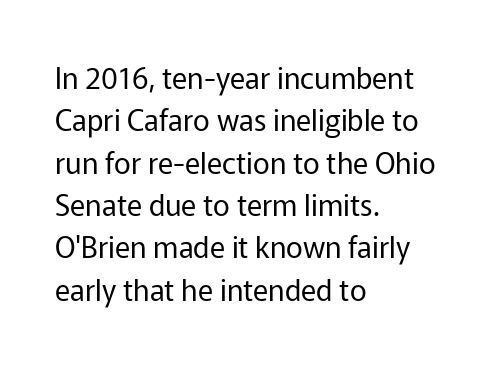
{"serif": "no", "italic": "no", "bold": "no", "weight": "regular", "width": "normal", "stroke_contrast": "low", "x_height": "medium", "monospaced": "no", "underline": "no", "align": "left", "line_spacing": "normal", "line_spacing_ratio": 1.46, "letter_spacing": "normal", "letter_spacing_em": 0.0, "glyph_px": 29}
